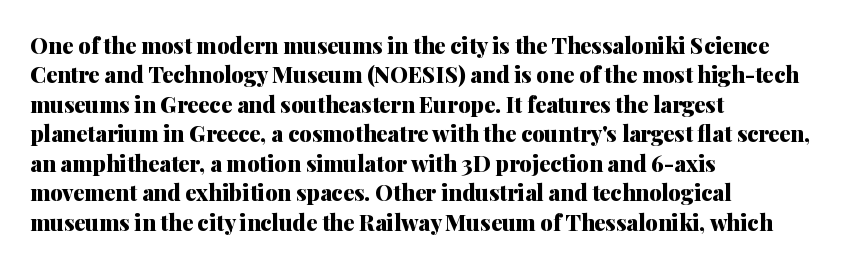
The image shows 22 px bold type, upright; set left-aligned, normal line spacing (1.34x), normal letter spacing, not underlined.
